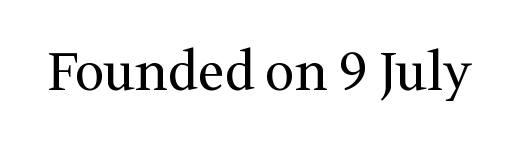
{"serif": "yes", "italic": "no", "bold": "no", "weight": "regular", "width": "normal", "stroke_contrast": "medium", "x_height": "medium", "monospaced": "no", "underline": "no", "letter_spacing": "normal", "letter_spacing_em": 0.0, "glyph_px": 52}
